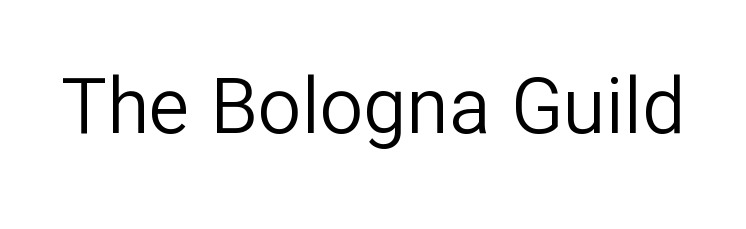
The image shows 77 px regular-weight sans-serif type, upright; set normal letter spacing, not underlined; low stroke contrast and a medium x-height.
